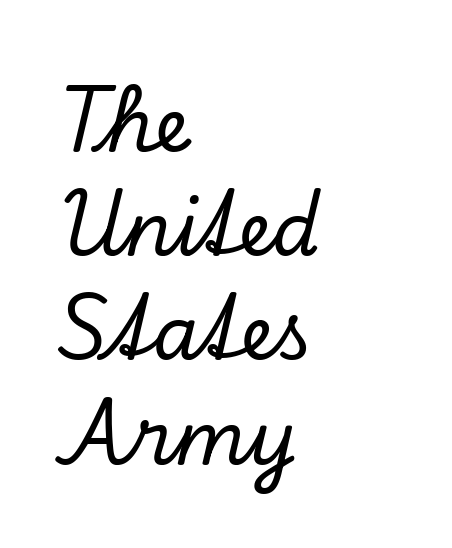
Q: Is the text italic (slanted)? A: Yes, it leans right by about 13 degrees.
Q: Is the typeface a serif or a sans-serif typeface? A: Serif.
Q: Is the text underlined? A: No.
Q: How is the paragraph aligned? A: Left-aligned.
Q: Is the spacing between letters normal or unusually wide? A: Normal.
Q: Is the spacing between lines tight, normal or loose? A: Normal.
Q: Width (condensed, normal, or wide)? A: Normal.
Q: Stroke contrast? A: Low.
Q: x-height? A: Small.
Q: Monospaced? A: No.
